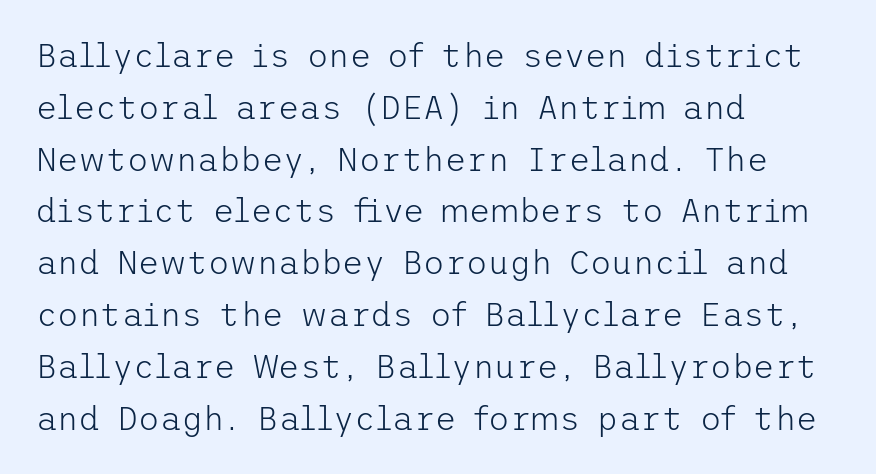
Q: Is the text bold? A: No.
Q: Is the text italic (slanted)? A: No, it is upright.
Q: Is the typeface a serif or a sans-serif typeface? A: Sans-serif.
Q: Is the text underlined? A: No.
Q: How is the paragraph aligned? A: Left-aligned.
Q: Is the spacing between letters normal or unusually wide? A: Normal.
Q: Is the spacing between lines tight, normal or loose? A: Normal.
Q: Width (condensed, normal, or wide)? A: Normal.
Q: Stroke contrast? A: Low.
Q: x-height? A: Medium.
